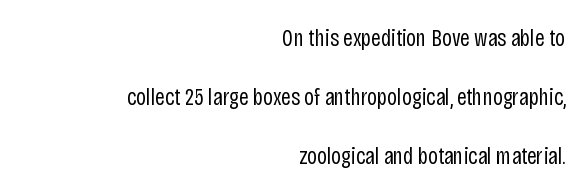
Q: Is the text bold? A: No.
Q: Is the text italic (slanted)? A: No, it is upright.
Q: Is the text underlined? A: No.
Q: How is the paragraph aligned? A: Right-aligned.
Q: Is the spacing between letters normal or unusually wide? A: Normal.
Q: Is the spacing between lines tight, normal or loose? A: Loose.
